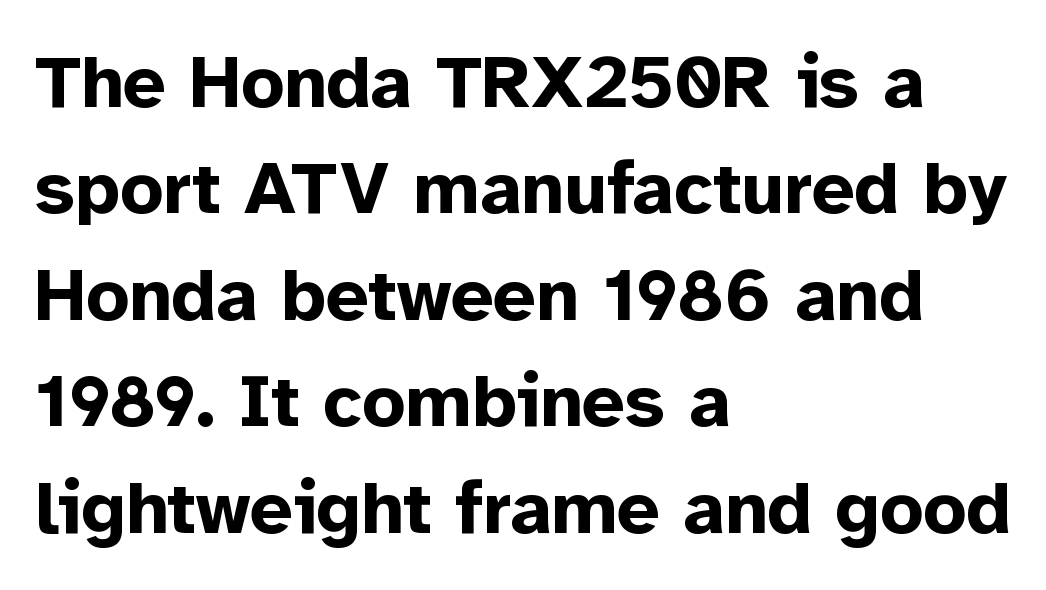
Typographic density is high because the face is bold. These lines are set flush left with a ragged right edge. Leading matches the norm, producing a regular column. Do the characters align in a grid? No, the font is proportional.
